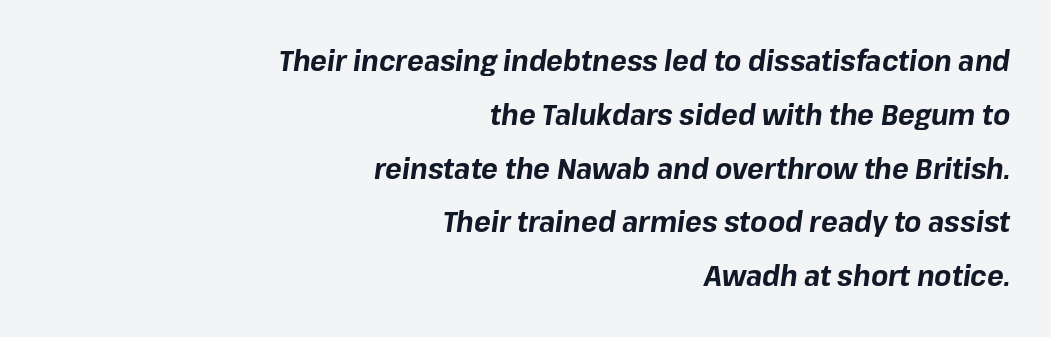
The image shows 28 px bold type, italic (leaning right); set right-aligned, loose line spacing (1.92x), normal letter spacing, not underlined; low stroke contrast and a medium x-height.
